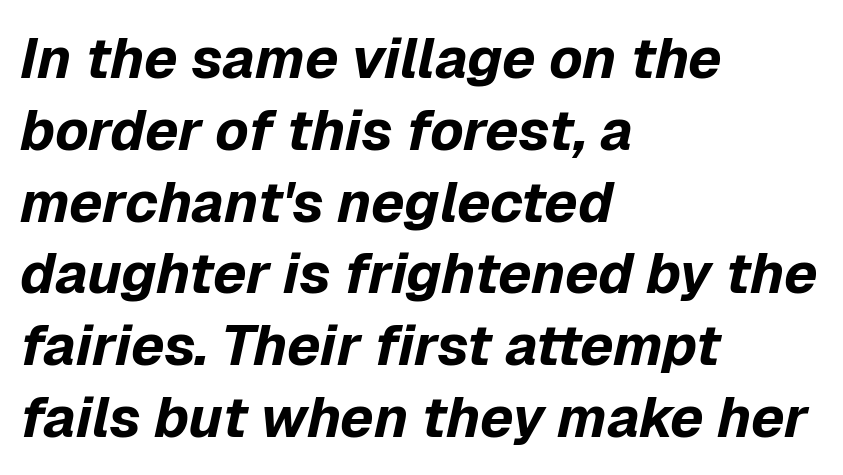
Yep, that's italic — everything's leaning. This sample uses plain, unmodified letter spacing. Glance below the letters and you will spot only blank space. The lines sit at an ordinary, default distance from one another.
